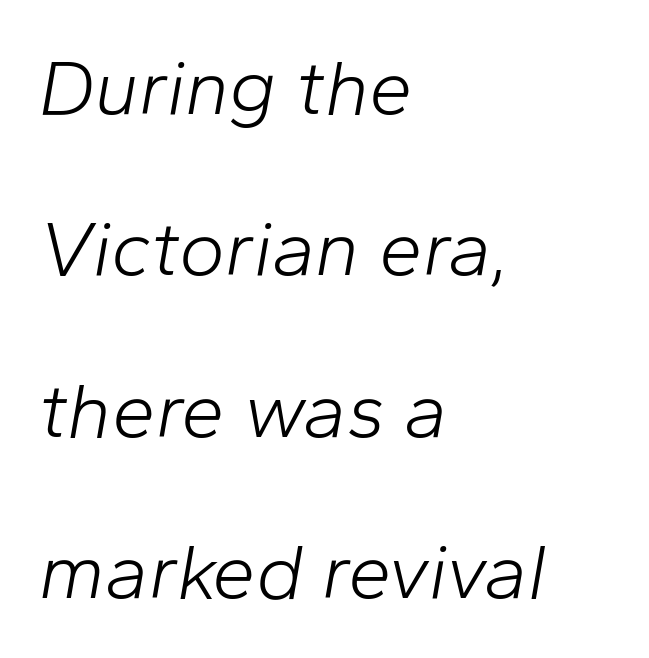
Q: Is the text bold? A: No.
Q: Is the text italic (slanted)? A: Yes, it leans right by about 10 degrees.
Q: Is the text underlined? A: No.
Q: How is the paragraph aligned? A: Left-aligned.
Q: Is the spacing between letters normal or unusually wide? A: Normal.
Q: Is the spacing between lines tight, normal or loose? A: Loose.
Q: Width (condensed, normal, or wide)? A: Normal.
Q: Stroke contrast? A: Low.
Q: x-height? A: Medium.
Q: Monospaced? A: No.
